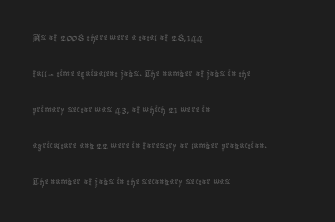
{"italic": "no", "bold": "no", "underline": "no", "align": "left", "line_spacing": "normal", "line_spacing_ratio": 1.57, "letter_spacing": "normal", "letter_spacing_em": 0.0, "glyph_px": 23}
